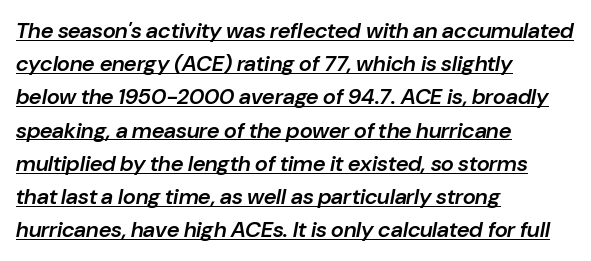
Strokes here are thickened, but only to semibold level. Has an underline been added? It has. This sample uses plain, unmodified letter spacing. Designer's note — italics engaged. A classic flush-left, rag-right setting is used for this passage.
